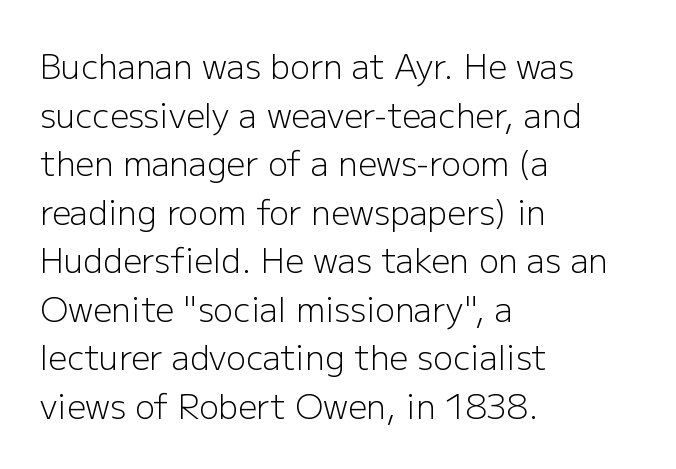
The image shows 33 px light sans-serif type, upright; set left-aligned, normal line spacing (1.47x), normal letter spacing, not underlined; low stroke contrast and a medium x-height.
